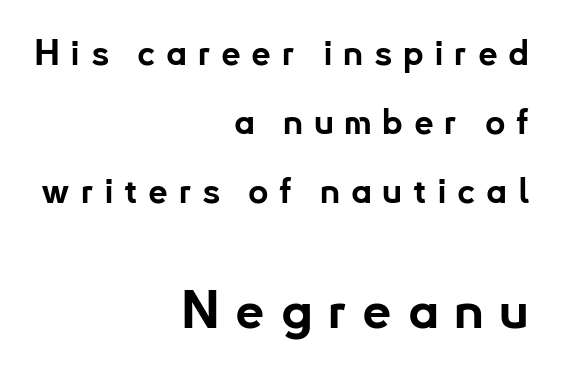
{"serif": "no", "italic": "no", "bold": "yes", "weight": "bold", "width": "normal", "stroke_contrast": "low", "x_height": "small", "monospaced": "no", "underline": "no", "align": "right", "line_spacing": "loose", "line_spacing_ratio": 1.97, "letter_spacing": "wide", "letter_spacing_em": 0.3, "larger_block": "second", "size_ratio": 1.49, "glyph_px": 52}
